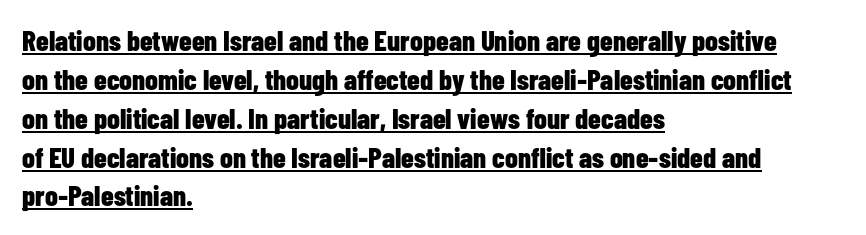
The image shows 29 px bold, condensed sans-serif type, upright; set left-aligned, normal line spacing (1.34x), normal letter spacing, underlined; low stroke contrast and a medium x-height.
